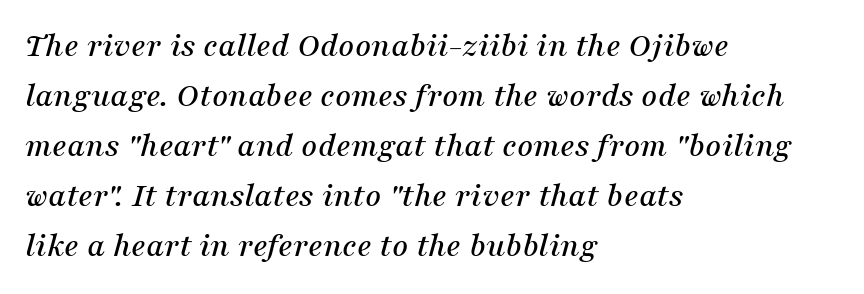
The image shows 35 px serif type, italic (leaning right); set left-aligned, normal line spacing (1.43x), normal letter spacing, not underlined; medium stroke contrast and a medium x-height.
